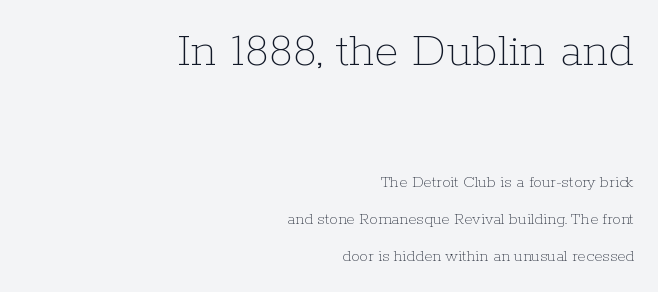
{"italic": "no", "bold": "no", "weight": "thin", "width": "normal", "stroke_contrast": "low", "x_height": "medium", "monospaced": "no", "underline": "no", "align": "right", "line_spacing": "loose", "line_spacing_ratio": 2.18, "letter_spacing": "normal", "letter_spacing_em": 0.0, "larger_block": "first", "size_ratio": 2.94, "glyph_px": 50}
